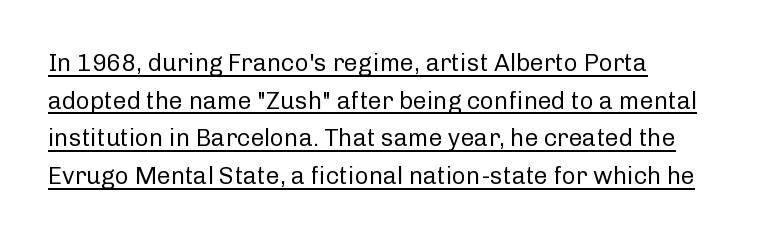
The image shows 24 px text type, upright; set left-aligned, normal line spacing (1.57x), normal letter spacing, underlined.
